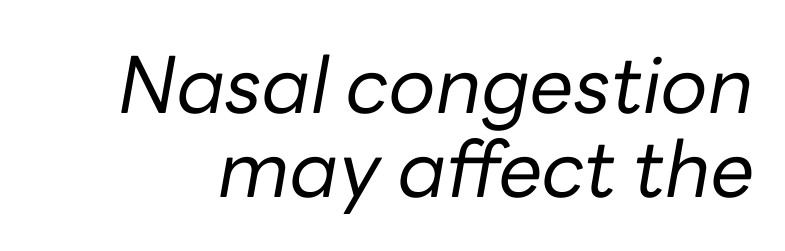
The image shows 78 px regular-weight type, italic (leaning right); set tight line spacing (1.08x), normal letter spacing, not underlined; low stroke contrast and a medium x-height.
